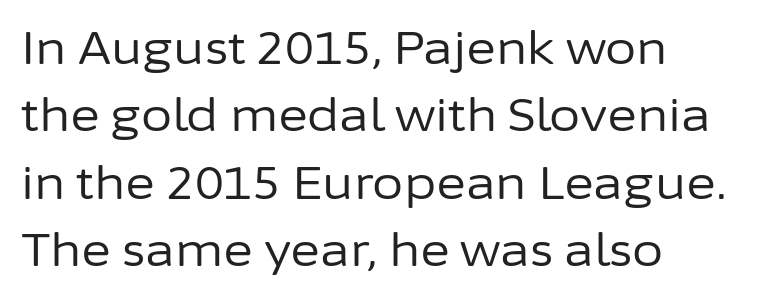
Descenders hang freely into open space. Caption: standard tracking, unaltered. Rows of type keep a routine distance in the vertical direction. Here the designer chose a conventional face with non-uniform glyph widths. This sample uses an upright cut, with every glyph sitting square on the baseline. Serif or sans? Sans — the stroke terminals are bare.
